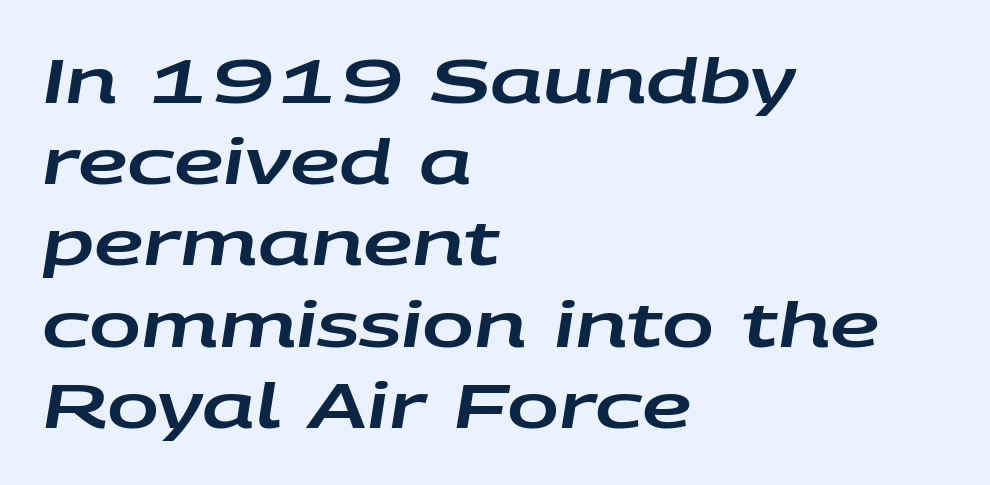
Underlining? Definitely not there. If you measured baseline to baseline, you'd find a middling distance. Do the characters align in a grid? No, the font is proportional. Standard letterfit; no display-style spreading of the glyphs. Quick note: italic. Layout note: lines flush left.
